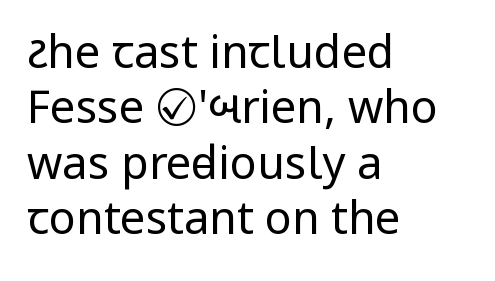
The image shows 45 px regular-weight, condensed sans-serif type, upright; set left-aligned, line spacing 1.23x, normal letter spacing, not underlined; low stroke contrast and a large x-height.
